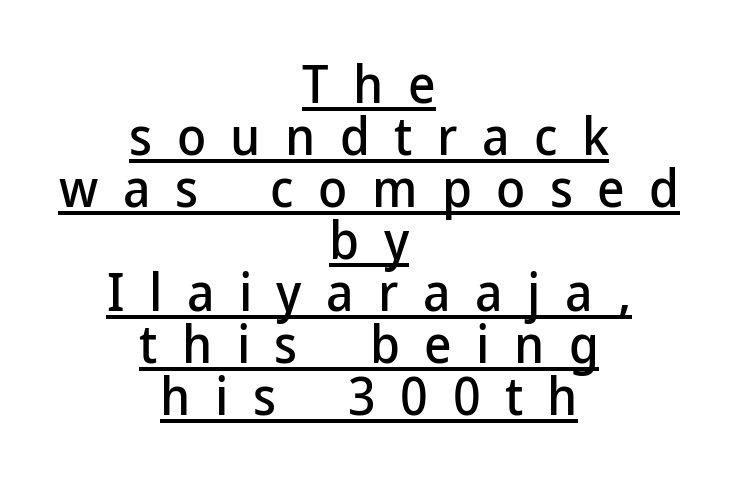
Q: Is the text italic (slanted)? A: No, it is upright.
Q: Is the typeface a serif or a sans-serif typeface? A: Sans-serif.
Q: Is the text underlined? A: Yes.
Q: How is the paragraph aligned? A: Centered.
Q: Is the spacing between letters normal or unusually wide? A: Unusually wide.
Q: Is the spacing between lines tight, normal or loose? A: Tight.
Q: Width (condensed, normal, or wide)? A: Normal.
Q: Stroke contrast? A: Low.
Q: x-height? A: Medium.
Q: Monospaced? A: No.
